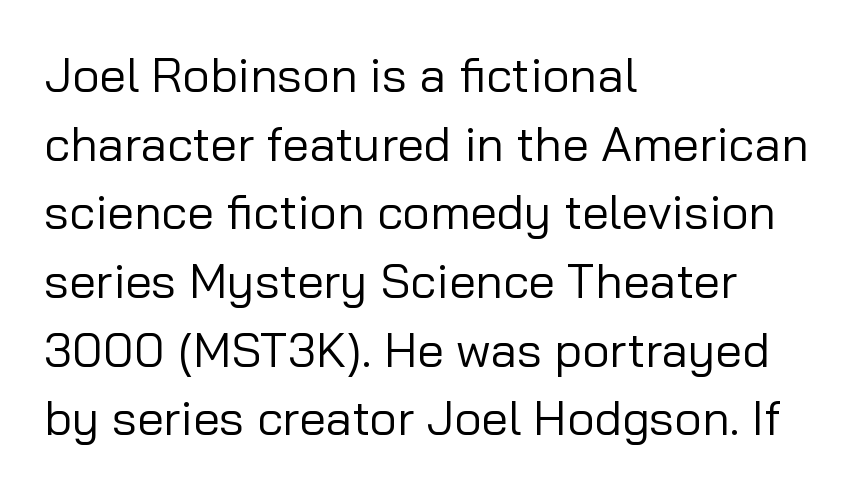
Q: Is the text bold? A: No.
Q: Is the text italic (slanted)? A: No, it is upright.
Q: Is the typeface a serif or a sans-serif typeface? A: Sans-serif.
Q: Is the text underlined? A: No.
Q: How is the paragraph aligned? A: Left-aligned.
Q: Is the spacing between letters normal or unusually wide? A: Normal.
Q: Is the spacing between lines tight, normal or loose? A: Normal.
Q: Width (condensed, normal, or wide)? A: Normal.
Q: Stroke contrast? A: Low.
Q: x-height? A: Medium.
Q: Monospaced? A: No.
